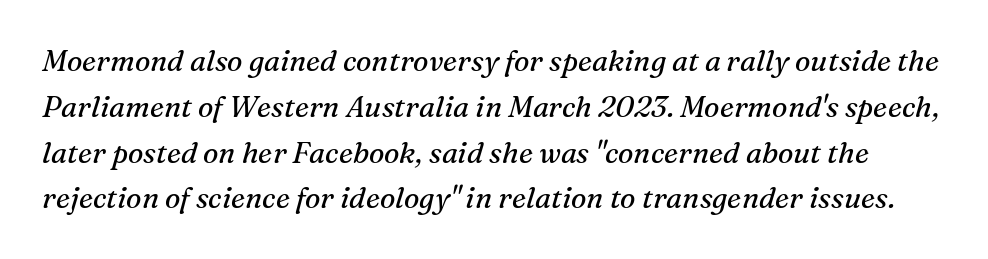
In terms of posture, this sample is oblique. A typesetter would call this proportional, since set widths differ per character. No letter is thick-stroked: the sample isn't bold. Students, observe: this is what conventionally led text looks like.
